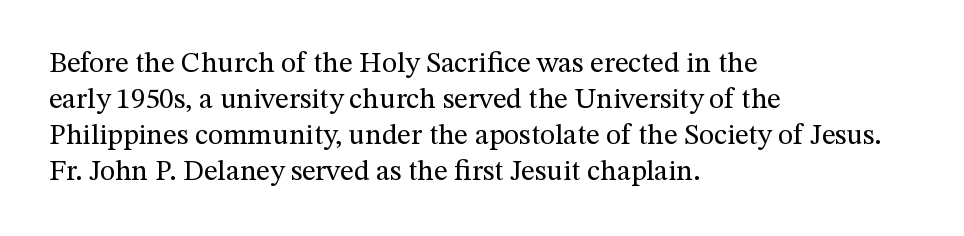
Q: Is the text bold? A: No.
Q: Is the text italic (slanted)? A: No, it is upright.
Q: Is the typeface a serif or a sans-serif typeface? A: Serif.
Q: Is the text underlined? A: No.
Q: How is the paragraph aligned? A: Left-aligned.
Q: Is the spacing between letters normal or unusually wide? A: Normal.
Q: Width (condensed, normal, or wide)? A: Normal.
Q: Stroke contrast? A: Medium.
Q: x-height? A: Medium.
Q: Monospaced? A: No.
